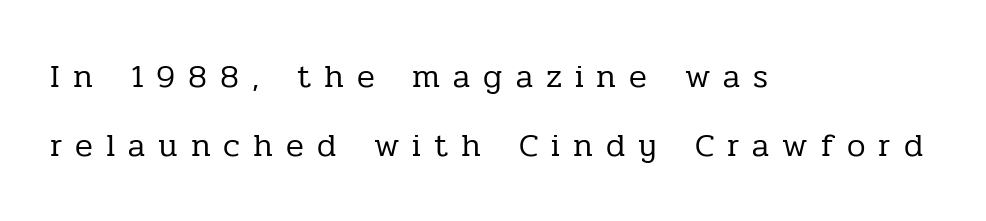
The image shows 33 px regular-weight serif type, upright; set left-aligned, loose line spacing (2.09x), unusually wide letter spacing (+0.39 em), not underlined; low stroke contrast and a medium x-height.
